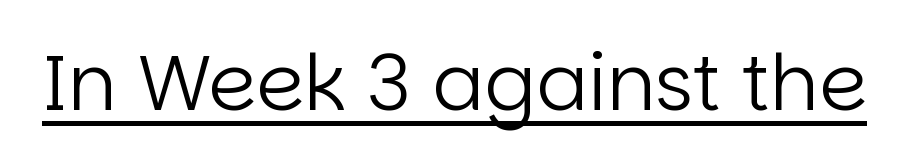
Character widths vary here, with narrow letters taking less room than wide ones. The typeface has the unassuming heft of standard copy or less. Type style note: lacks serifs. Here the glyphs are tracked normally, forming tight word shapes.
